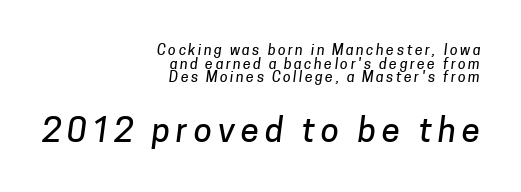
{"serif": "no", "width": "normal", "stroke_contrast": "low", "x_height": "medium", "monospaced": "no", "underline": "no", "align": "right", "line_spacing": "tight", "line_spacing_ratio": 0.98, "larger_block": "second", "size_ratio": 2.36, "glyph_px": 33}
